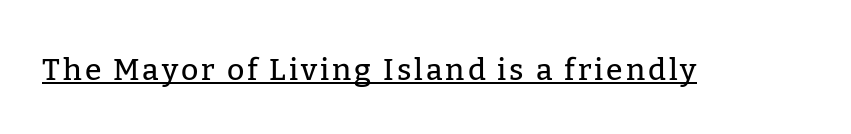
Rendered with straight, roman letterforms. The letters advance in unequal steps, a hallmark of proportional type. Look at the bottom of the vertical strokes: they flare into serifs here. Compared with undecorated copy, this sample adds a rule below the words.
